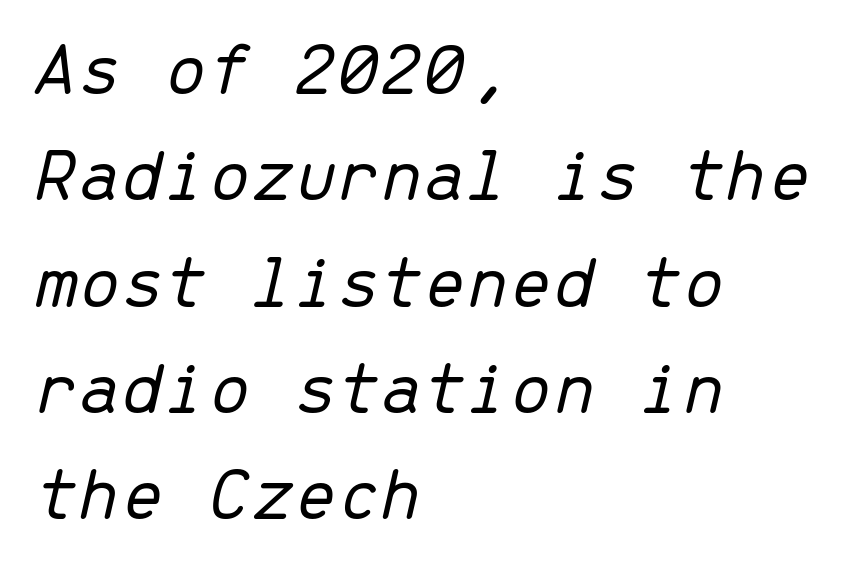
The image shows 77 px light type, italic (leaning right), monospaced; set left-aligned, normal line spacing (1.38x), normal letter spacing, not underlined; low stroke contrast and a medium x-height.
